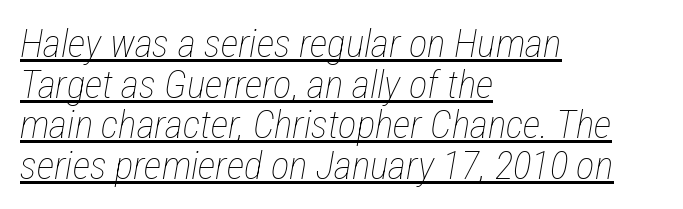
{"italic": "yes", "lean": "right", "slant_degrees": 12, "bold": "no", "weight": "thin", "width": "condensed", "stroke_contrast": "low", "x_height": "medium", "monospaced": "no", "underline": "yes", "align": "left", "line_spacing": "tight", "line_spacing_ratio": 1.04, "letter_spacing": "normal", "letter_spacing_em": 0.0, "glyph_px": 39}
